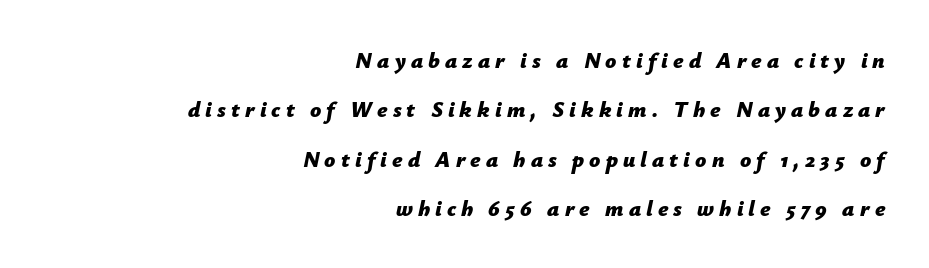
Substantial extra tracking has been applied to these lines. Descenders are the only things crossing below the line. Compared with typical paragraphs, the rows here are farther apart. Reading down the block, your eye finds every line finishing at a fixed right position. The characters look thick and weighty, a clear bold.
